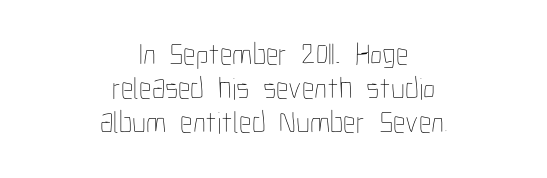
The image shows 31 px thin, condensed type, upright; set centered, tight line spacing (1.09x), normal letter spacing, not underlined; low stroke contrast and a medium x-height.
